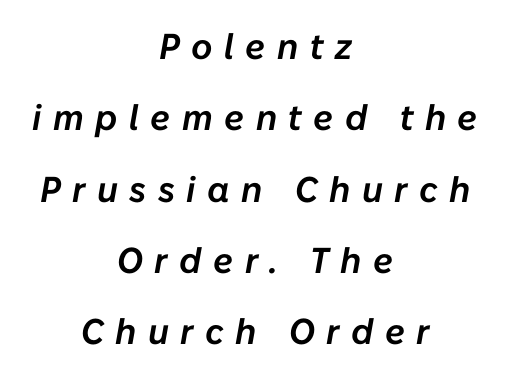
{"italic": "yes", "lean": "right", "slant_degrees": 10, "width": "normal", "stroke_contrast": "low", "x_height": "medium", "monospaced": "no", "underline": "no", "align": "center", "line_spacing": "loose", "line_spacing_ratio": 1.98, "letter_spacing": "wide", "letter_spacing_em": 0.32, "glyph_px": 36}
